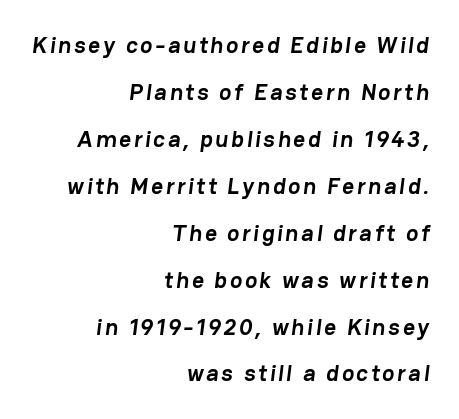
{"bold": "yes", "underline": "no", "align": "right", "line_spacing": "loose", "line_spacing_ratio": 2.04, "glyph_px": 23}
